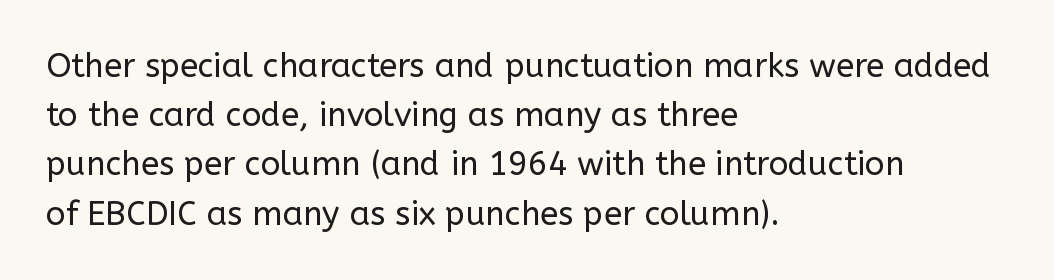
{"serif": "no", "italic": "no", "bold": "no", "weight": "regular", "width": "normal", "stroke_contrast": "low", "x_height": "medium", "monospaced": "no", "underline": "no", "align": "left", "line_spacing": "normal", "line_spacing_ratio": 1.49, "letter_spacing": "normal", "letter_spacing_em": 0.0, "glyph_px": 33}
